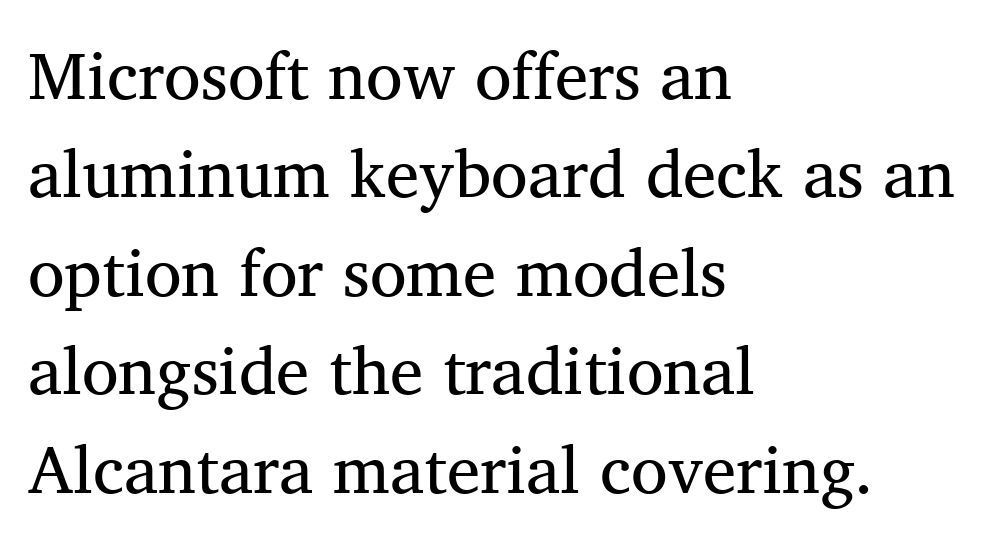
There is no visible air inserted between adjacent glyphs. Baseline-to-baseline distance is the conventional proportion of letter height. Italic: no, the glyphs are upright roman. No letter is thick-stroked: the sample isn't bold.
